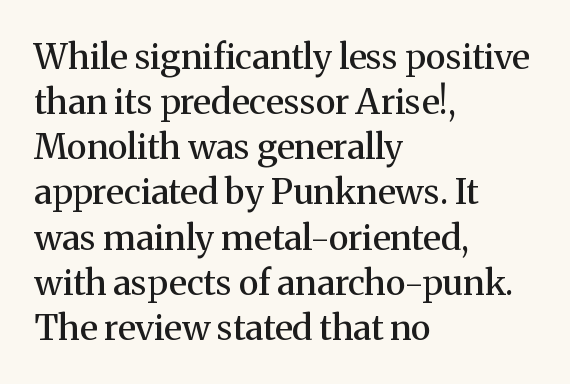
Q: Is the text bold? A: Semi-bold.
Q: Is the text italic (slanted)? A: No, it is upright.
Q: Is the typeface a serif or a sans-serif typeface? A: Serif.
Q: Is the text underlined? A: No.
Q: How is the paragraph aligned? A: Left-aligned.
Q: Is the spacing between letters normal or unusually wide? A: Normal.
Q: Is the spacing between lines tight, normal or loose? A: Normal.
Q: Width (condensed, normal, or wide)? A: Normal.
Q: Stroke contrast? A: Medium.
Q: x-height? A: Medium.
Q: Monospaced? A: No.
